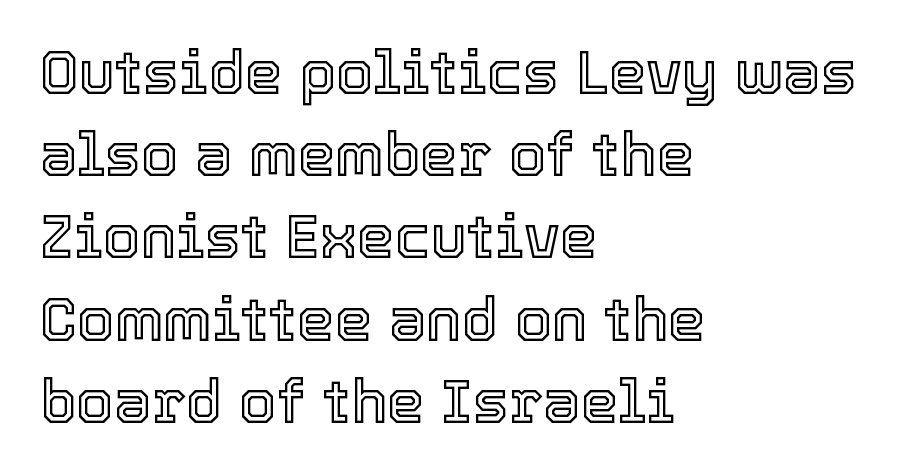
The image shows 60 px text type, upright; set left-aligned, normal line spacing (1.37x), normal letter spacing, not underlined; a medium x-height.
